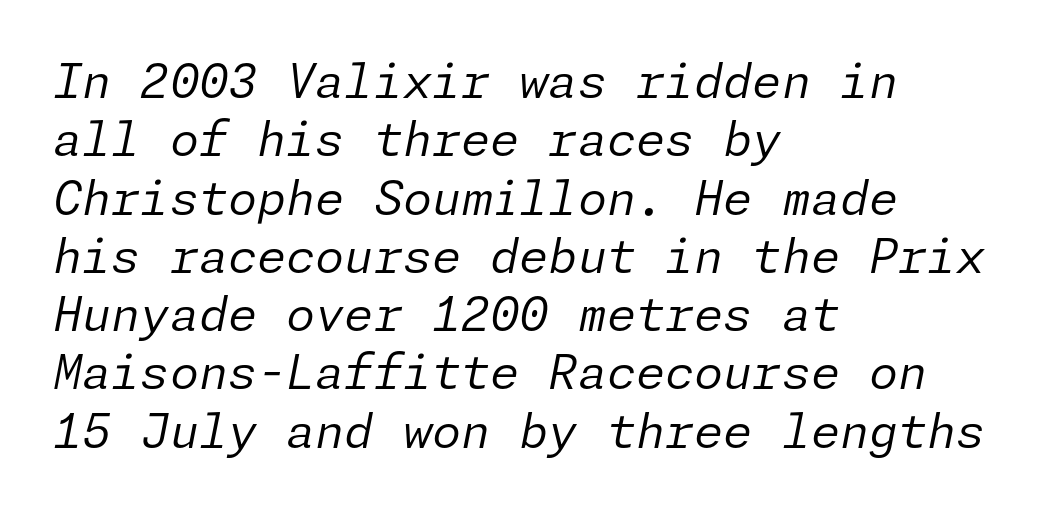
{"italic": "yes", "lean": "right", "slant_degrees": 11, "bold": "no", "weight": "regular", "width": "normal", "stroke_contrast": "low", "x_height": "medium", "underline": "no", "align": "left", "line_spacing_ratio": 1.24, "letter_spacing": "normal", "letter_spacing_em": 0.0, "glyph_px": 47}
